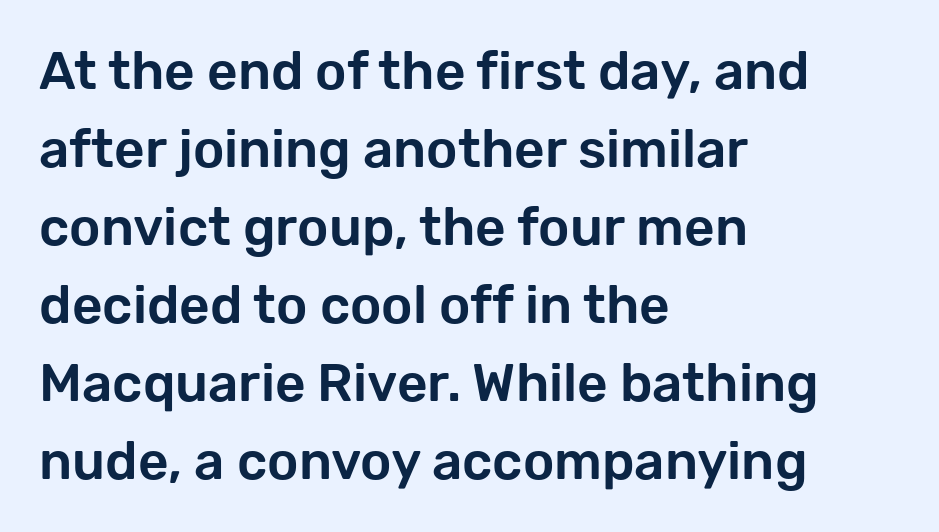
Q: Is the text italic (slanted)? A: No, it is upright.
Q: Is the typeface a serif or a sans-serif typeface? A: Sans-serif.
Q: Is the text underlined? A: No.
Q: How is the paragraph aligned? A: Left-aligned.
Q: Is the spacing between letters normal or unusually wide? A: Normal.
Q: Is the spacing between lines tight, normal or loose? A: Normal.
Q: Width (condensed, normal, or wide)? A: Normal.
Q: Stroke contrast? A: Low.
Q: x-height? A: Medium.
Q: Monospaced? A: No.
